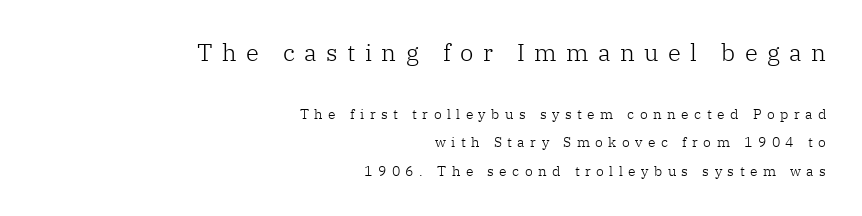
Q: Is the text bold? A: No.
Q: Is the text italic (slanted)? A: No, it is upright.
Q: Is the text underlined? A: No.
Q: How is the paragraph aligned? A: Right-aligned.
Q: Is the spacing between letters normal or unusually wide? A: Unusually wide.
Q: Is the spacing between lines tight, normal or loose? A: Loose.
Q: Which block of text is set in a larger size, the first (top) or the second (bottom)? A: The first (top) one.
